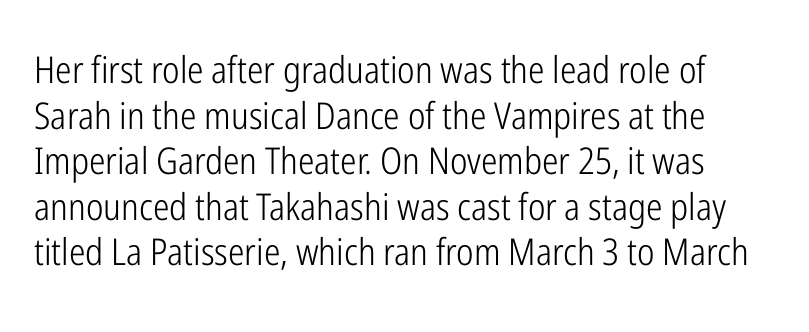
The image shows 37 px light, condensed sans-serif type, upright; set line spacing 1.23x, normal letter spacing, not underlined; low stroke contrast and a medium x-height.
